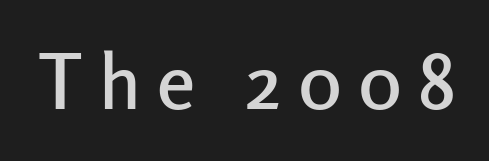
Q: Is the text italic (slanted)? A: No, it is upright.
Q: Is the typeface a serif or a sans-serif typeface? A: Sans-serif.
Q: Is the text underlined? A: No.
Q: Is the spacing between letters normal or unusually wide? A: Unusually wide.
Q: Width (condensed, normal, or wide)? A: Normal.
Q: Stroke contrast? A: Low.
Q: x-height? A: Medium.
Q: Monospaced? A: No.
